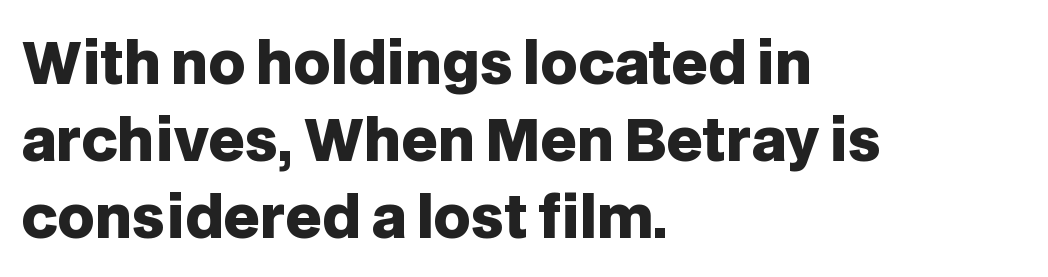
Q: Is the text bold? A: Yes.
Q: Is the text italic (slanted)? A: No, it is upright.
Q: Is the typeface a serif or a sans-serif typeface? A: Sans-serif.
Q: Is the text underlined? A: No.
Q: How is the paragraph aligned? A: Left-aligned.
Q: Is the spacing between letters normal or unusually wide? A: Normal.
Q: Is the spacing between lines tight, normal or loose? A: Normal.
Q: Width (condensed, normal, or wide)? A: Normal.
Q: Stroke contrast? A: Low.
Q: x-height? A: Large.
Q: Monospaced? A: No.
